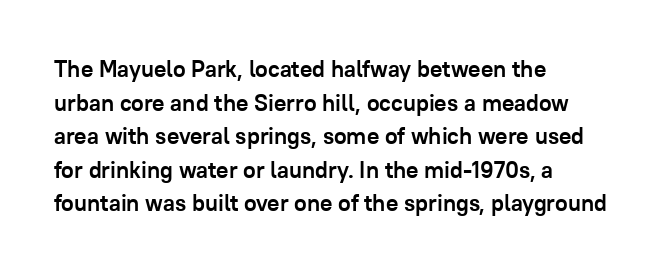
Q: Is the text bold? A: Yes.
Q: Is the text italic (slanted)? A: No, it is upright.
Q: Is the text underlined? A: No.
Q: How is the paragraph aligned? A: Left-aligned.
Q: Is the spacing between letters normal or unusually wide? A: Normal.
Q: Is the spacing between lines tight, normal or loose? A: Normal.
